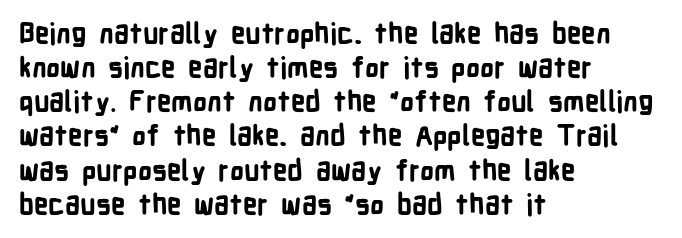
Q: Is the text bold? A: Yes.
Q: Is the text italic (slanted)? A: No, it is upright.
Q: Is the typeface a serif or a sans-serif typeface? A: Sans-serif.
Q: Is the text underlined? A: No.
Q: How is the paragraph aligned? A: Left-aligned.
Q: Is the spacing between letters normal or unusually wide? A: Normal.
Q: Width (condensed, normal, or wide)? A: Condensed.
Q: Stroke contrast? A: Low.
Q: x-height? A: Medium.
Q: Monospaced? A: No.
